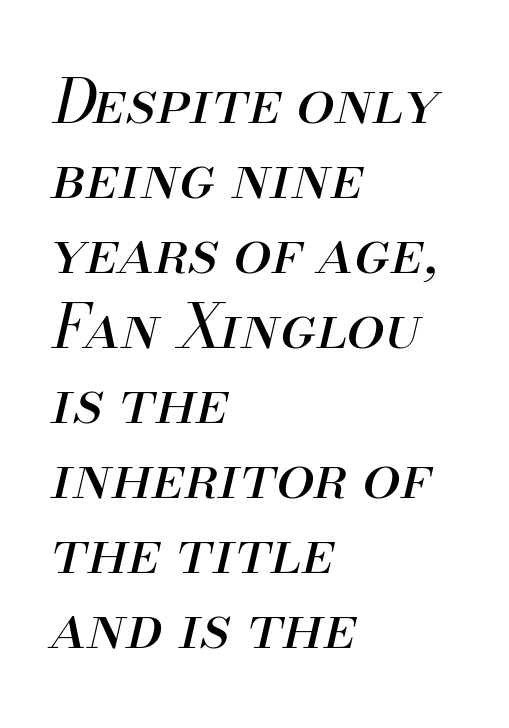
Q: Is the text bold? A: No.
Q: Is the text italic (slanted)? A: Yes, it leans right by about 13 degrees.
Q: Is the text underlined? A: No.
Q: How is the paragraph aligned? A: Left-aligned.
Q: Is the spacing between letters normal or unusually wide? A: Normal.
Q: Width (condensed, normal, or wide)? A: Normal.
Q: Stroke contrast? A: Medium.
Q: x-height? A: Small.
Q: Monospaced? A: No.
